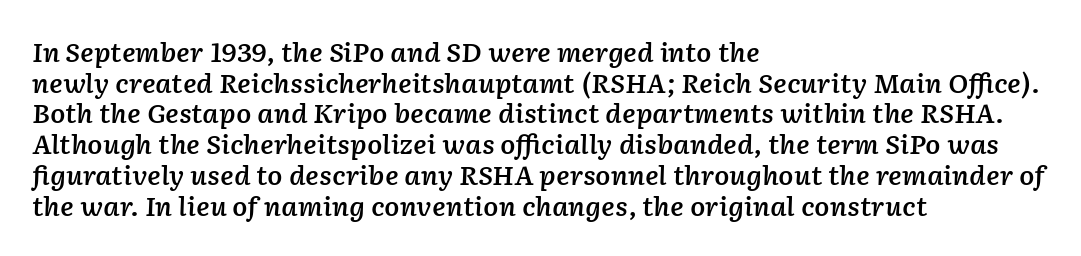
The image shows 25 px text type, italic (leaning right); set left-aligned, line spacing 1.23x, normal letter spacing, not underlined.
